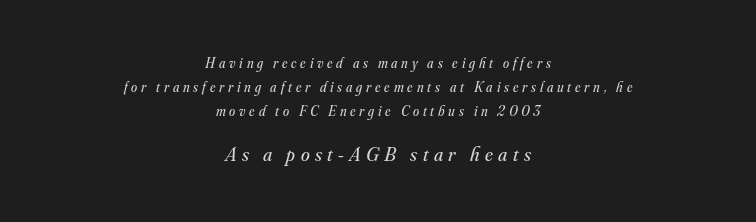
Ink coverage per letter is moderate at most. The rendering enlarges the type as you move from the upper chunk to the lower. The text block is weighted toward neither margin, spreading evenly from the middle. Compared with ordinary roman type, these characters are visibly tilted. Vertical spacing — default. You could only call the tracking loose — the letters float apart.
